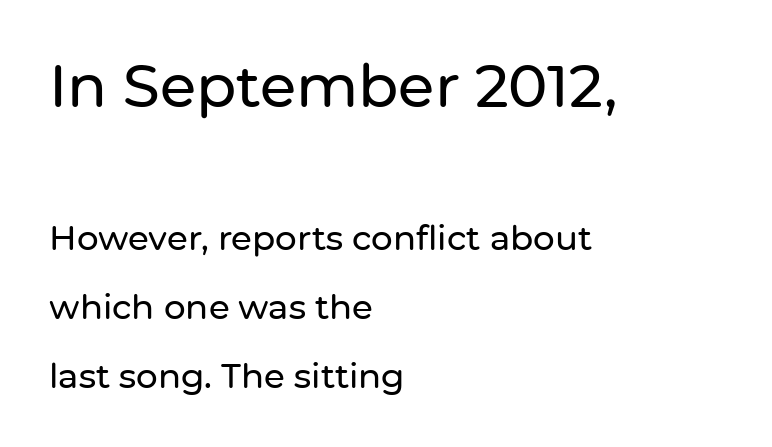
Q: Is the text italic (slanted)? A: No, it is upright.
Q: Is the typeface a serif or a sans-serif typeface? A: Sans-serif.
Q: Is the text underlined? A: No.
Q: How is the paragraph aligned? A: Left-aligned.
Q: Is the spacing between letters normal or unusually wide? A: Normal.
Q: Is the spacing between lines tight, normal or loose? A: Loose.
Q: Which block of text is set in a larger size, the first (top) or the second (bottom)? A: The first (top) one.
Q: Width (condensed, normal, or wide)? A: Normal.
Q: Stroke contrast? A: Low.
Q: x-height? A: Medium.
Q: Monospaced? A: No.
